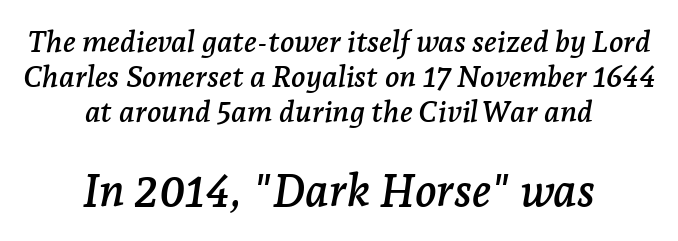
The image shows 45 px serif type, italic (leaning right); set centered, line spacing 1.16x, normal letter spacing, not underlined; the second (bottom) block is 1.5x larger; low stroke contrast and a medium x-height.
